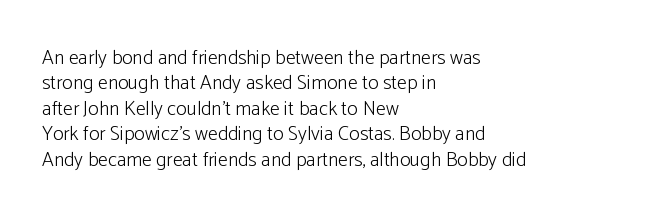
{"italic": "no", "bold": "no", "underline": "no", "align": "left", "line_spacing": "normal", "line_spacing_ratio": 1.27, "letter_spacing": "normal", "letter_spacing_em": 0.0, "glyph_px": 20}
